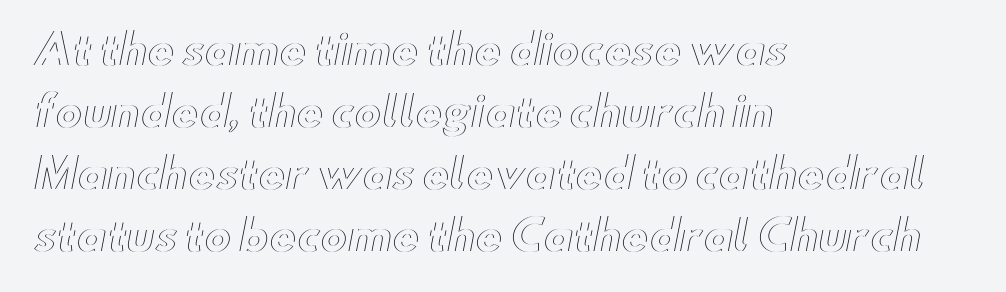
Each line starts at the same left margin while the right side varies. Clear beneath every line of the passage. Caption: standard tracking, unaltered. Normally led — the rows are evenly, conventionally spaced. Looks like regular typesetting: each glyph gets only the width it needs.
